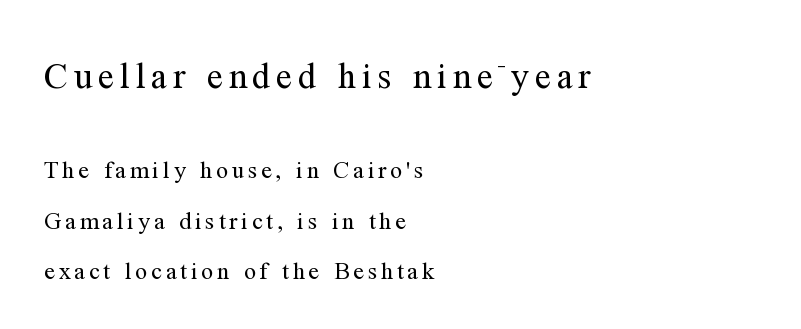
The image shows 36 px regular-weight serif type, upright; set left-aligned, loose line spacing (2.1x), not underlined; the first (top) block is 1.5x larger; medium stroke contrast and a medium x-height.
